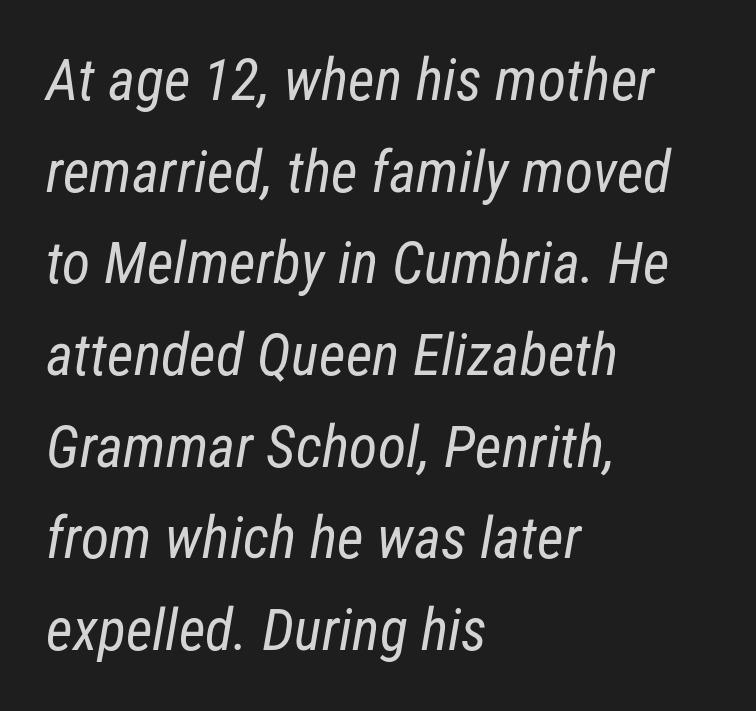
{"serif": "no", "bold": "no", "weight": "regular", "width": "condensed", "stroke_contrast": "low", "x_height": "medium", "monospaced": "no", "underline": "no", "align": "left", "line_spacing": "normal", "line_spacing_ratio": 1.58, "letter_spacing": "normal", "letter_spacing_em": 0.0, "glyph_px": 58}
